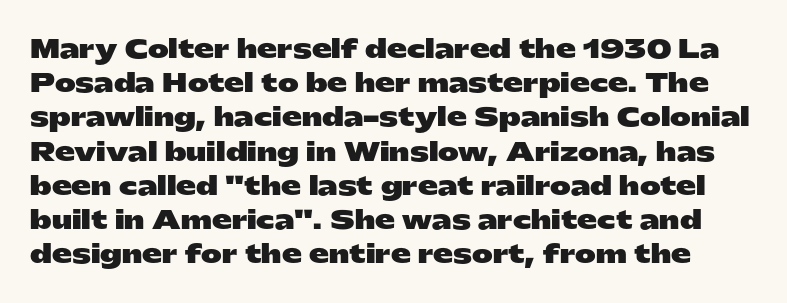
Q: Is the text bold? A: Yes.
Q: Is the text italic (slanted)? A: No, it is upright.
Q: Is the text underlined? A: No.
Q: Is the spacing between letters normal or unusually wide? A: Normal.
Q: Is the spacing between lines tight, normal or loose? A: Normal.
